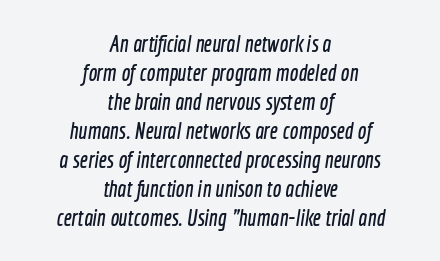
The image shows 23 px text type; set centered, normal line spacing (1.26x), normal letter spacing, not underlined.
